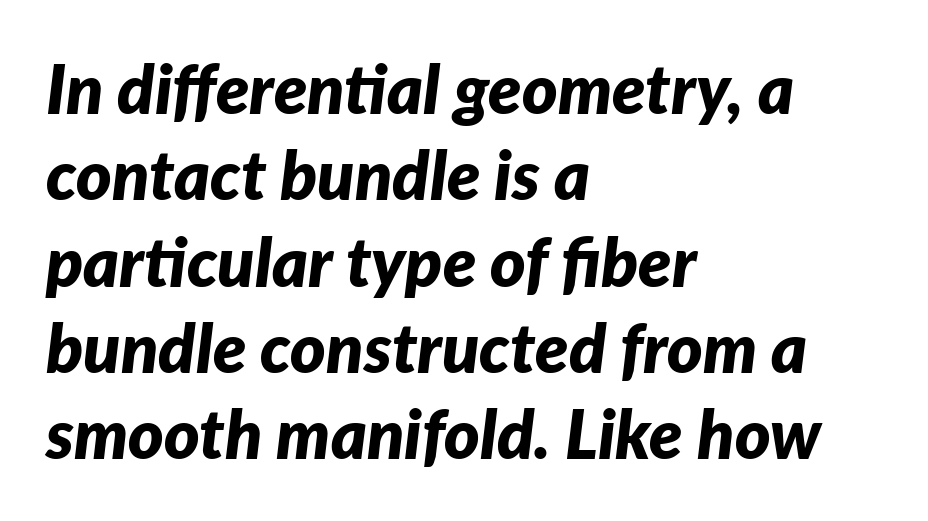
The image shows 68 px bold type, italic (leaning right); set left-aligned, normal line spacing (1.27x), normal letter spacing, not underlined; low stroke contrast and a medium x-height.
